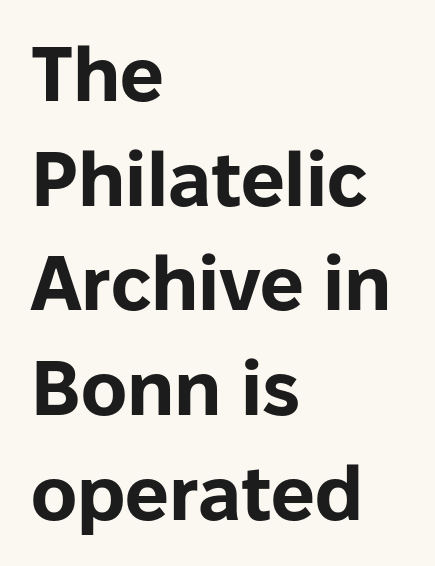
{"serif": "no", "italic": "no", "bold": "yes", "weight": "bold", "width": "normal", "stroke_contrast": "low", "x_height": "medium", "monospaced": "no", "underline": "no", "align": "left", "line_spacing": "normal", "line_spacing_ratio": 1.36, "letter_spacing": "normal", "letter_spacing_em": 0.0, "glyph_px": 77}
